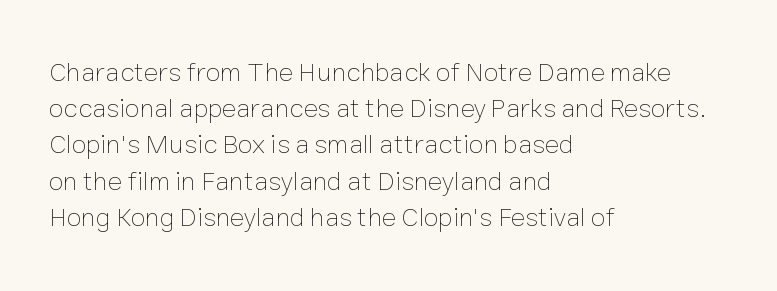
{"italic": "no", "bold": "no", "underline": "no", "align": "left", "line_spacing": "normal", "line_spacing_ratio": 1.34, "letter_spacing": "normal", "letter_spacing_em": 0.0, "glyph_px": 27}
